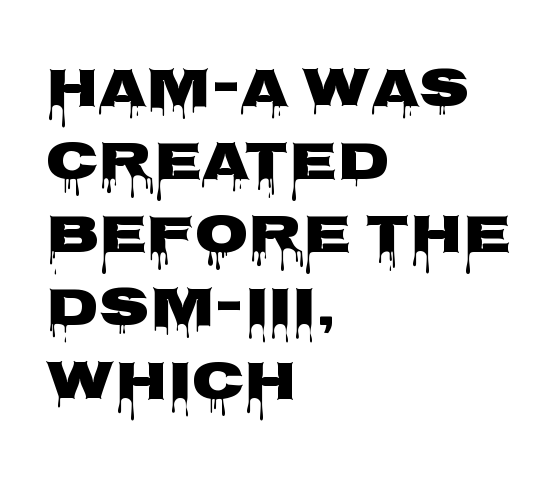
The image shows 55 px heavy, wide sans-serif type, upright; set left-aligned, normal line spacing (1.33x), normal letter spacing, not underlined; low stroke contrast and a large x-height.
